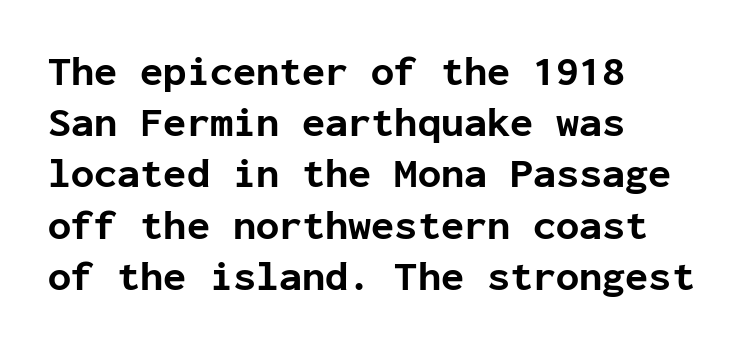
The image shows 42 px bold sans-serif type, upright, monospaced; set left-aligned, line spacing 1.22x, normal letter spacing, not underlined; low stroke contrast and a medium x-height.
